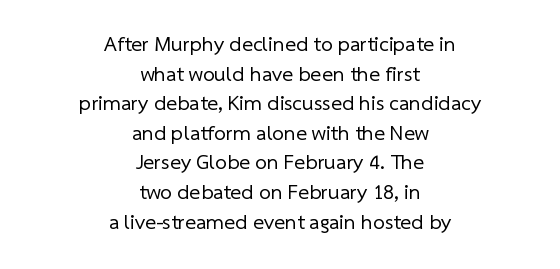
The image shows 21 px text type; set centered, normal line spacing (1.41x), normal letter spacing, not underlined.
